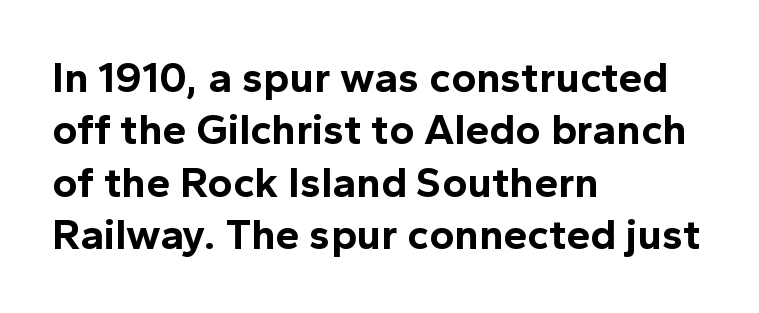
The image shows 43 px bold sans-serif type, upright; set left-aligned, line spacing 1.22x, normal letter spacing, not underlined; a medium x-height.
